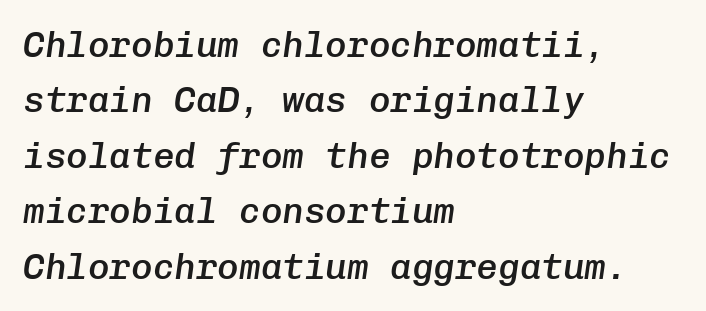
Q: Is the text bold? A: Semi-bold.
Q: Is the text italic (slanted)? A: Yes, it leans right by about 8 degrees.
Q: Is the text underlined? A: No.
Q: How is the paragraph aligned? A: Left-aligned.
Q: Is the spacing between letters normal or unusually wide? A: Normal.
Q: Is the spacing between lines tight, normal or loose? A: Normal.
Q: Width (condensed, normal, or wide)? A: Normal.
Q: Stroke contrast? A: Low.
Q: x-height? A: Medium.
Q: Monospaced? A: Yes.
